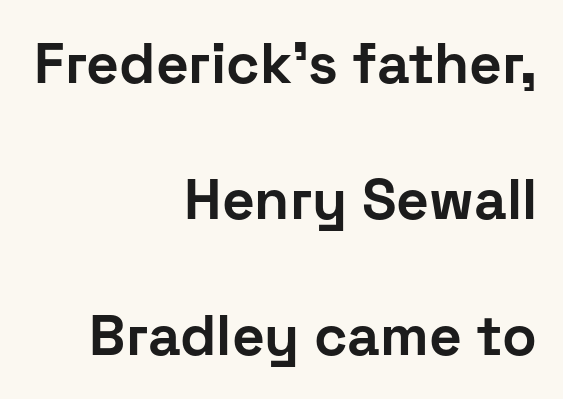
The image shows 57 px bold sans-serif type, upright; set right-aligned, loose line spacing (2.39x), normal letter spacing, not underlined; low stroke contrast and a medium x-height.
